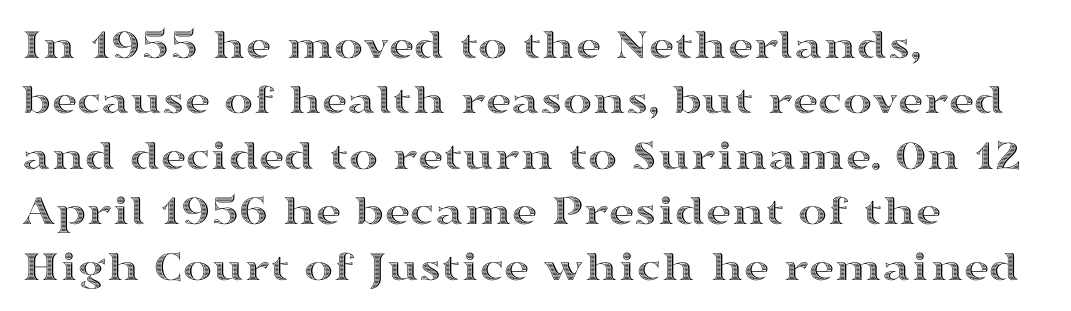
The image shows 44 px wide type, upright; set left-aligned, normal line spacing (1.26x), normal letter spacing, not underlined; a medium x-height.
